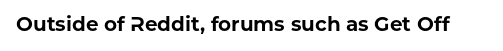
The rendering keeps characters at their native spacing. Underlining? Definitely not there. Nope, not italic — everything's standing straight. Set as a true bold cut, around the 700 mark.
